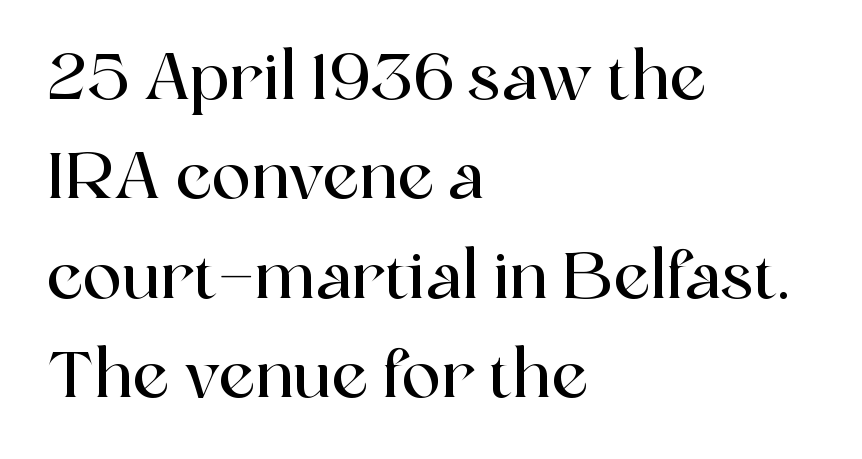
The image shows 65 px serif type, upright; set left-aligned, normal line spacing (1.53x), normal letter spacing, not underlined; a medium x-height.
